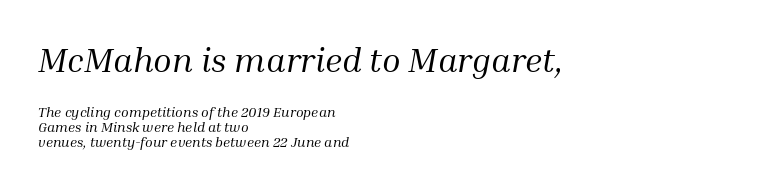
Q: Is the text bold? A: No.
Q: Is the text italic (slanted)? A: Yes, it leans right by about 10 degrees.
Q: Is the typeface a serif or a sans-serif typeface? A: Serif.
Q: Is the text underlined? A: No.
Q: How is the paragraph aligned? A: Left-aligned.
Q: Is the spacing between letters normal or unusually wide? A: Normal.
Q: Is the spacing between lines tight, normal or loose? A: Tight.
Q: Which block of text is set in a larger size, the first (top) or the second (bottom)? A: The first (top) one.
Q: Width (condensed, normal, or wide)? A: Normal.
Q: Stroke contrast? A: Medium.
Q: x-height? A: Medium.
Q: Monospaced? A: No.
